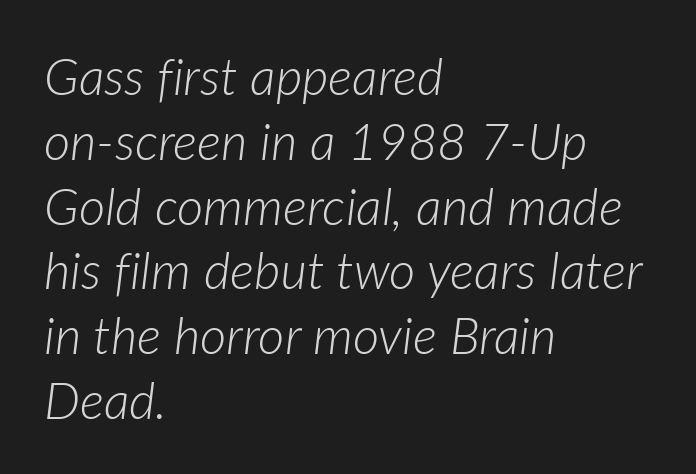
The image shows 51 px light type, italic (leaning right); set left-aligned, normal line spacing (1.27x), normal letter spacing, not underlined; low stroke contrast and a medium x-height.
